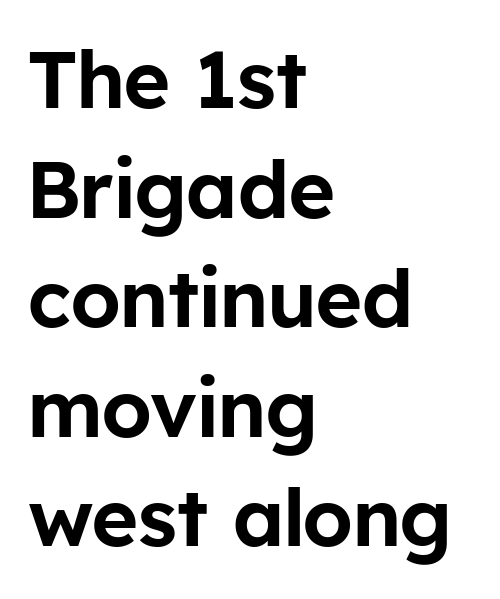
The image shows 80 px sans-serif type, upright; set left-aligned, normal line spacing (1.37x), normal letter spacing, not underlined; low stroke contrast and a medium x-height.
